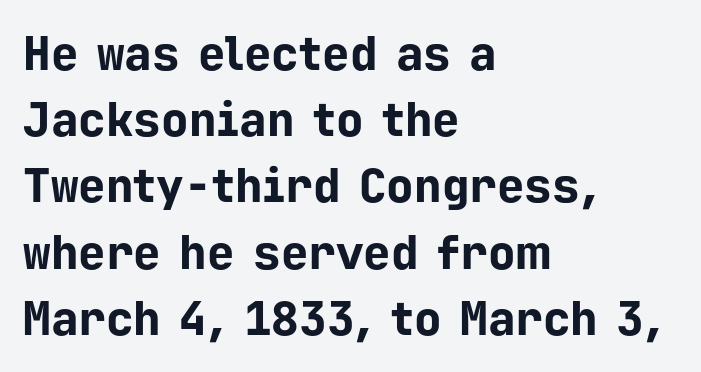
The image shows 46 px bold sans-serif type, upright, monospaced; set left-aligned, normal line spacing (1.44x), normal letter spacing, not underlined; low stroke contrast and a medium x-height.
